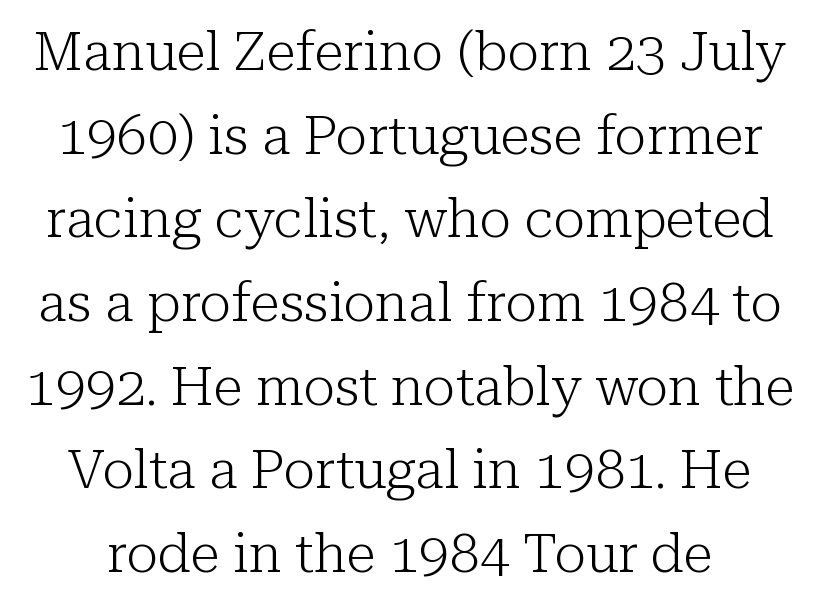
{"serif": "yes", "italic": "no", "bold": "no", "weight": "light", "width": "normal", "stroke_contrast": "low", "x_height": "medium", "monospaced": "no", "underline": "no", "line_spacing": "normal", "line_spacing_ratio": 1.55, "letter_spacing": "normal", "letter_spacing_em": 0.0, "glyph_px": 54}
